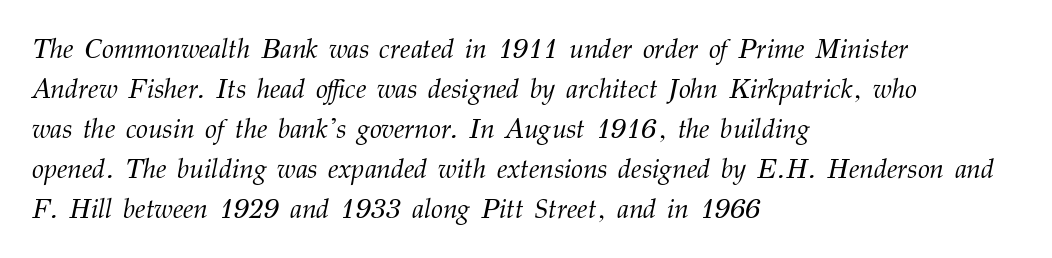
{"italic": "yes", "lean": "right", "slant_degrees": 12, "bold": "no", "underline": "no", "align": "left", "line_spacing": "normal", "line_spacing_ratio": 1.48, "letter_spacing": "normal", "letter_spacing_em": 0.0, "glyph_px": 27}
